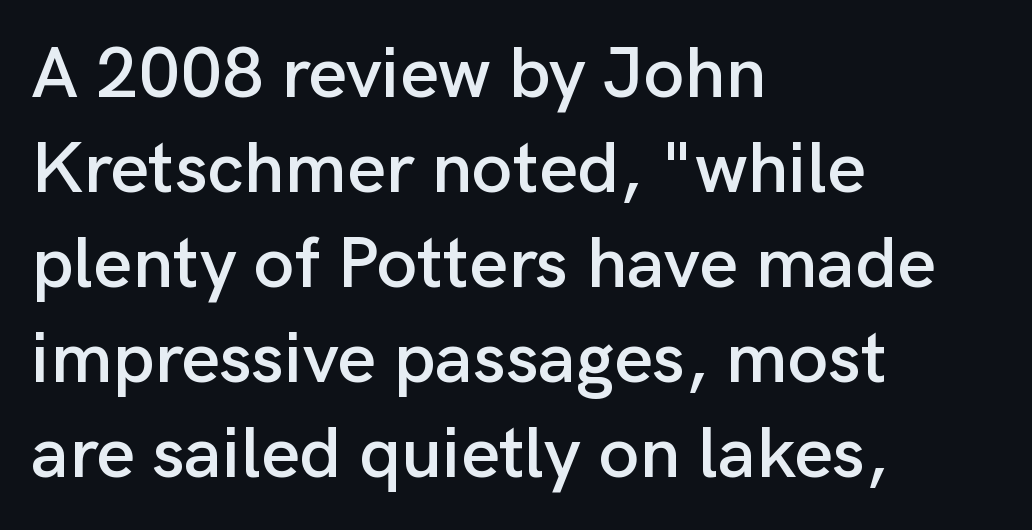
{"serif": "no", "italic": "no", "width": "normal", "stroke_contrast": "low", "x_height": "medium", "monospaced": "no", "underline": "no", "align": "left", "line_spacing": "normal", "line_spacing_ratio": 1.3, "letter_spacing": "normal", "letter_spacing_em": 0.0, "glyph_px": 73}
